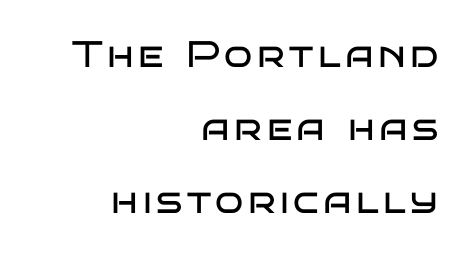
{"serif": "no", "italic": "no", "bold": "no", "weight": "regular", "width": "wide", "stroke_contrast": "low", "x_height": "large", "monospaced": "no", "underline": "no", "align": "right", "line_spacing": "loose", "line_spacing_ratio": 1.97, "glyph_px": 37}
